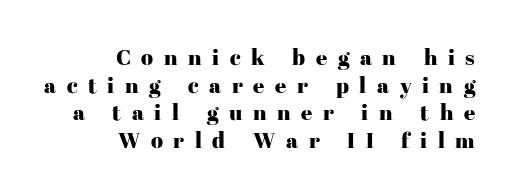
{"italic": "no", "underline": "no", "align": "right", "line_spacing": "normal", "line_spacing_ratio": 1.26, "letter_spacing": "wide", "letter_spacing_em": 0.48, "glyph_px": 22}
